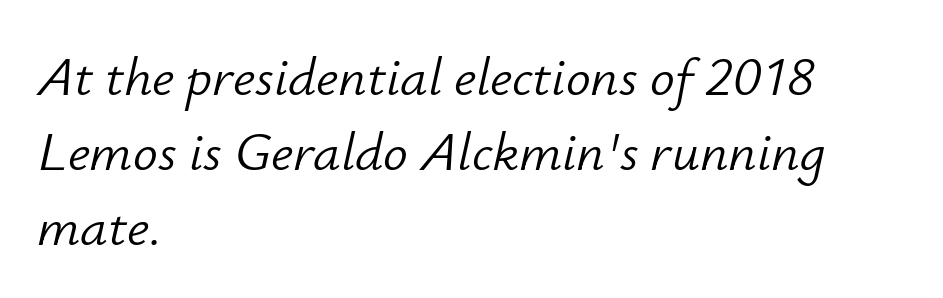
Q: Is the text bold? A: No.
Q: Is the text italic (slanted)? A: Yes, it leans right by about 12 degrees.
Q: Is the text underlined? A: No.
Q: How is the paragraph aligned? A: Left-aligned.
Q: Is the spacing between letters normal or unusually wide? A: Normal.
Q: Is the spacing between lines tight, normal or loose? A: Normal.
Q: Width (condensed, normal, or wide)? A: Normal.
Q: Stroke contrast? A: Low.
Q: x-height? A: Small.
Q: Monospaced? A: No.
